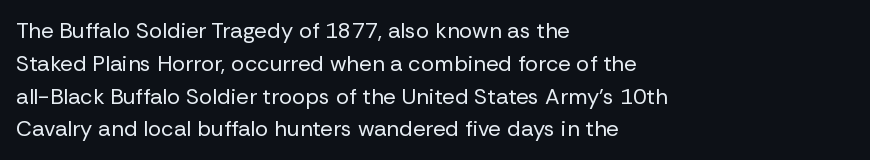
Descender tails drop into unmarked territory. Vertically, the passage feels balanced, rows spaced as you'd expect. The typesetter chose a ragged-right arrangement here. The typography opts for an upright posture over an oblique one. The rendering keeps characters at their native spacing. Stroke mass is kept to a normal reading level or below.
